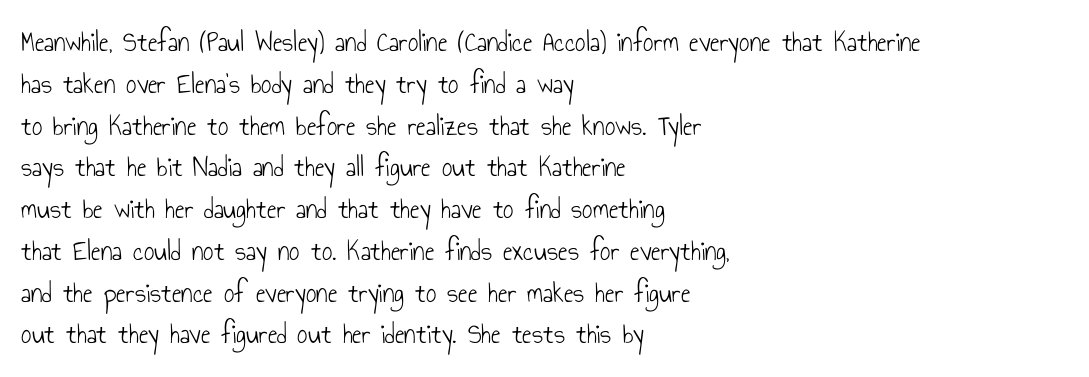
{"serif": "no", "italic": "no", "bold": "no", "weight": "light", "width": "condensed", "stroke_contrast": "low", "x_height": "small", "monospaced": "no", "underline": "no", "align": "left", "line_spacing": "normal", "line_spacing_ratio": 1.44, "letter_spacing": "normal", "letter_spacing_em": 0.0, "glyph_px": 29}
